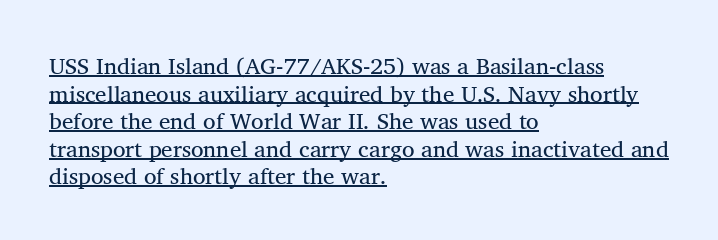
Think standard paragraph weight, or any step lighter than that. This rendering leaves character spacing at its baseline value. Does the copy run flush right? No — it runs flush left. Descenders here cross a horizontal rule under the line.
